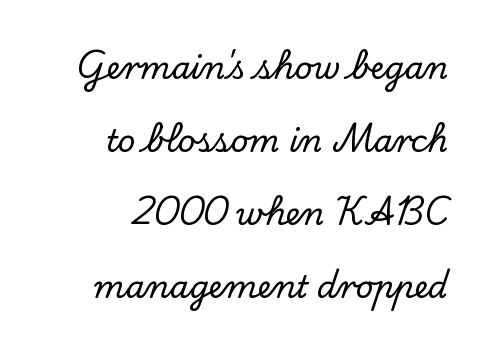
{"serif": "yes", "width": "normal", "stroke_contrast": "low", "x_height": "small", "monospaced": "no", "underline": "no", "align": "right", "line_spacing": "loose", "line_spacing_ratio": 2.36, "letter_spacing": "normal", "letter_spacing_em": 0.0, "glyph_px": 31}
